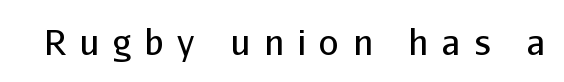
Observe the absence of serifs on each vertical stroke in this sample. Beneath every word, the page is bare. The line texture is sparse and dotted thanks to wide tracking. Every stem runs plumb, perpendicular to the baseline. The passage shown is typed in a proportional face where columns would drift. The passage shown is not bold in any degree.
